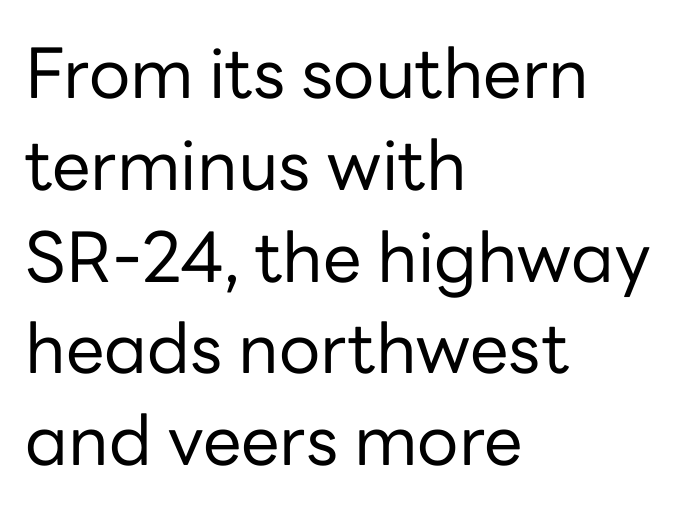
The image shows 69 px regular-weight sans-serif type, upright; set left-aligned, normal line spacing (1.33x), normal letter spacing, not underlined; low stroke contrast and a medium x-height.
